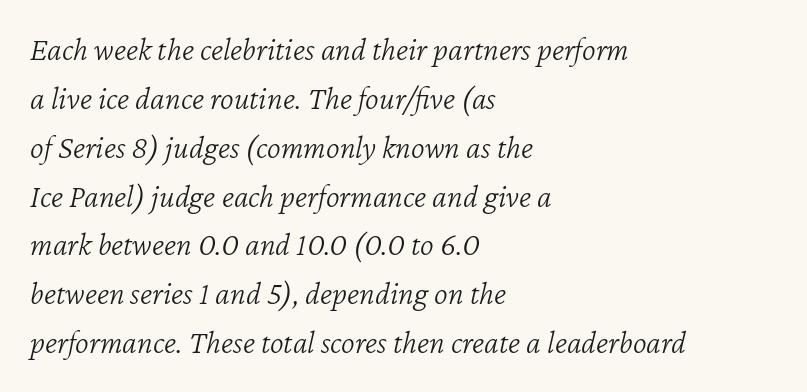
Q: Is the text bold? A: No.
Q: Is the text italic (slanted)? A: Yes, it leans right by about 12 degrees.
Q: Is the text underlined? A: No.
Q: How is the paragraph aligned? A: Left-aligned.
Q: Is the spacing between letters normal or unusually wide? A: Normal.
Q: Is the spacing between lines tight, normal or loose? A: Normal.
Q: Width (condensed, normal, or wide)? A: Normal.
Q: Stroke contrast? A: Low.
Q: x-height? A: Medium.
Q: Monospaced? A: No.
